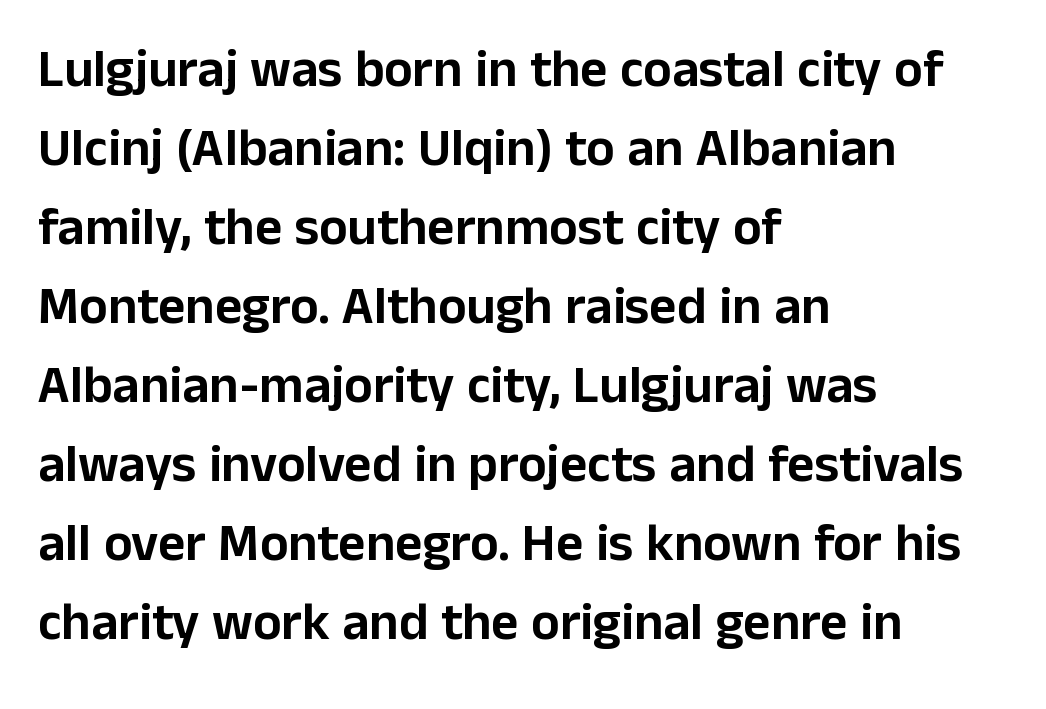
Q: Is the text italic (slanted)? A: No, it is upright.
Q: Is the typeface a serif or a sans-serif typeface? A: Sans-serif.
Q: Is the text underlined? A: No.
Q: How is the paragraph aligned? A: Left-aligned.
Q: Is the spacing between letters normal or unusually wide? A: Normal.
Q: Is the spacing between lines tight, normal or loose? A: Normal.
Q: Width (condensed, normal, or wide)? A: Normal.
Q: Stroke contrast? A: Low.
Q: x-height? A: Medium.
Q: Monospaced? A: No.
